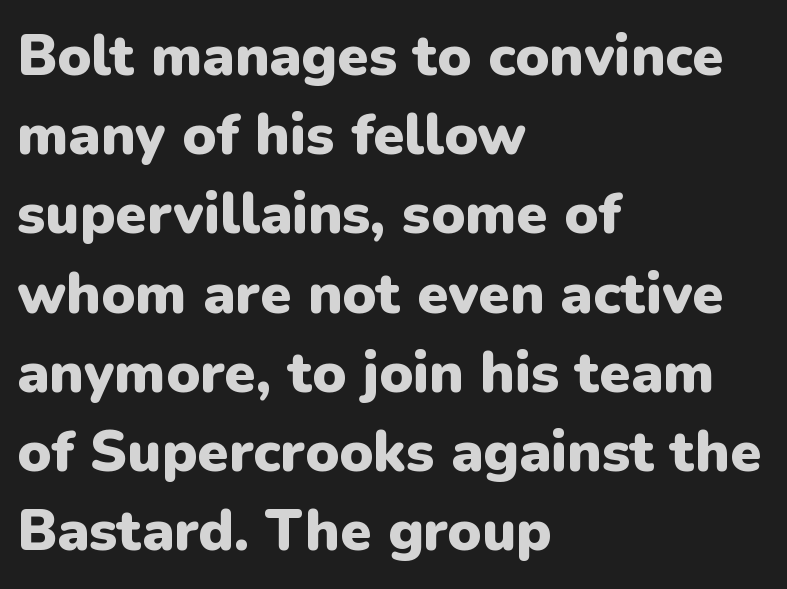
{"serif": "no", "italic": "no", "bold": "yes", "weight": "heavy", "width": "normal", "stroke_contrast": "low", "x_height": "medium", "monospaced": "no", "underline": "no", "align": "left", "line_spacing": "normal", "line_spacing_ratio": 1.39, "letter_spacing": "normal", "letter_spacing_em": 0.0, "glyph_px": 57}
